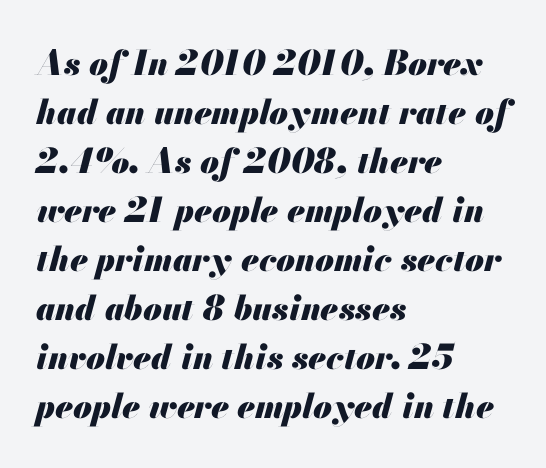
Rule under the text: the space is simply empty. Is the type bold? Yes — the strokes are clearly thick and heavy. Posture: slanted. The rag falls on the right side of this text block.
